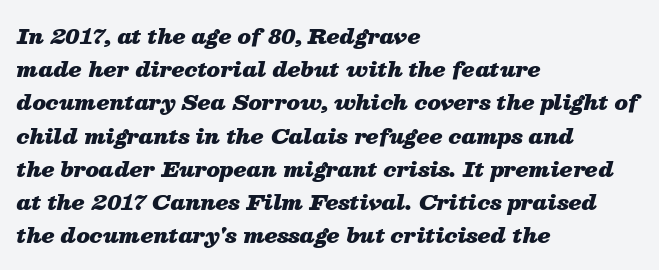
Caption: bold face, heavy strokes. The text carries the slant typical of an italic or oblique font. Glance below the letters and you will spot only blank space. The paragraph shown leans on its left margin.
